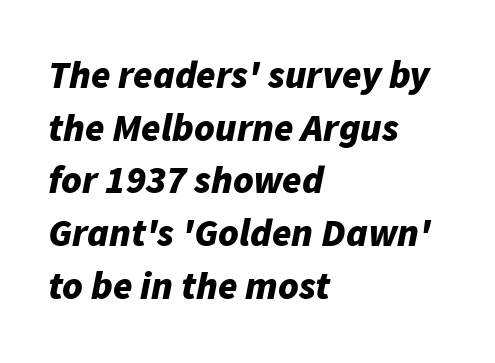
The image shows 39 px bold type, italic (leaning right); set left-aligned, normal line spacing (1.35x), normal letter spacing, not underlined; low stroke contrast and a medium x-height.
